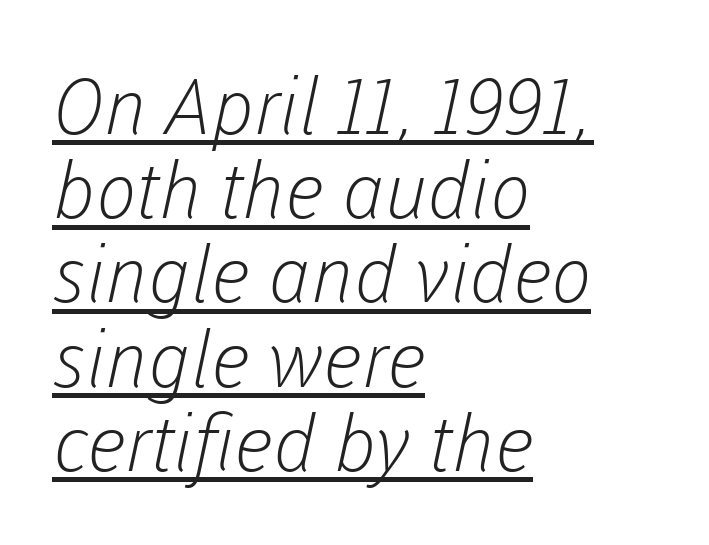
The letters advance in unequal steps, a hallmark of proportional type. Heft: none added — not bold. A continuous stroke trails under the words, as in a hyperlink. Each line starts at the same left margin while the right side varies.
